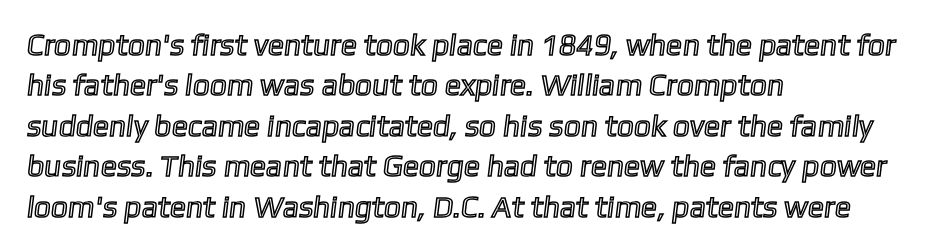
Q: Is the text underlined? A: No.
Q: How is the paragraph aligned? A: Left-aligned.
Q: Is the spacing between letters normal or unusually wide? A: Normal.
Q: Is the spacing between lines tight, normal or loose? A: Normal.
Q: Width (condensed, normal, or wide)? A: Normal.
Q: x-height? A: Medium.
Q: Monospaced? A: No.
